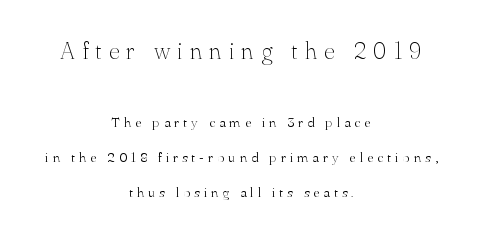
Q: Is the text bold? A: No.
Q: Is the text italic (slanted)? A: No, it is upright.
Q: Is the text underlined? A: No.
Q: How is the paragraph aligned? A: Centered.
Q: Is the spacing between letters normal or unusually wide? A: Unusually wide.
Q: Is the spacing between lines tight, normal or loose? A: Loose.
Q: Which block of text is set in a larger size, the first (top) or the second (bottom)? A: The first (top) one.
